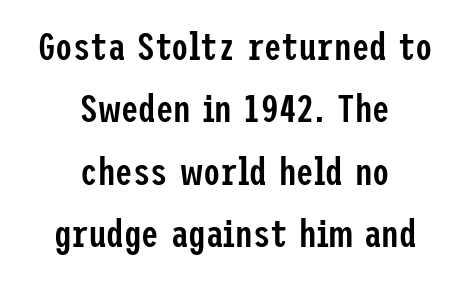
The image shows 39 px semibold, condensed sans-serif type, upright; set centered, normal line spacing (1.6x), normal letter spacing, not underlined; low stroke contrast and a medium x-height.
